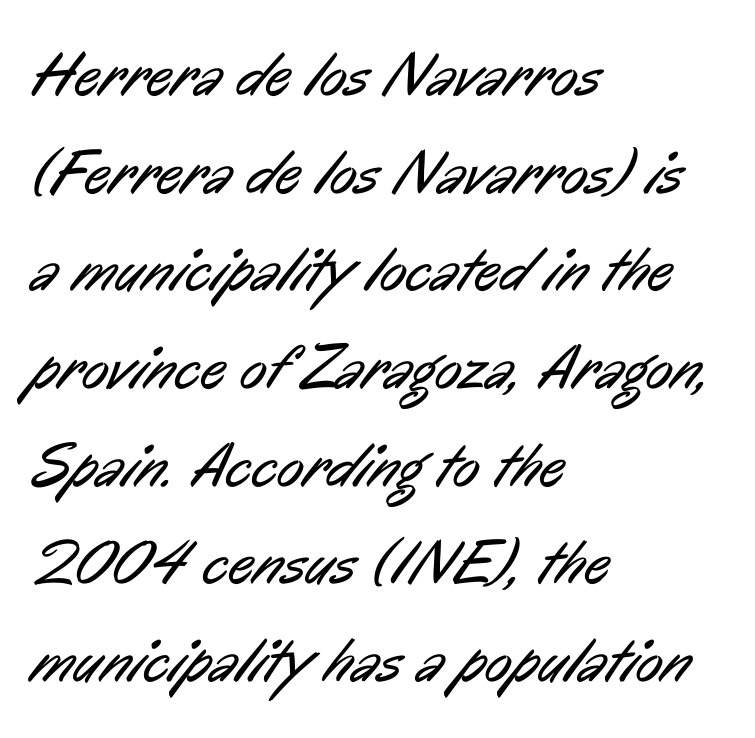
Q: Is the text bold? A: No.
Q: Is the typeface a serif or a sans-serif typeface? A: Sans-serif.
Q: Is the text underlined? A: No.
Q: How is the paragraph aligned? A: Left-aligned.
Q: Is the spacing between letters normal or unusually wide? A: Normal.
Q: Is the spacing between lines tight, normal or loose? A: Normal.
Q: Width (condensed, normal, or wide)? A: Condensed.
Q: Stroke contrast? A: Low.
Q: x-height? A: Medium.
Q: Monospaced? A: No.
